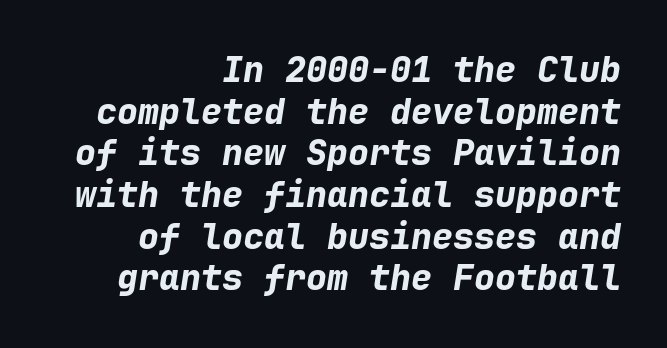
The image shows 35 px bold type, italic (leaning right), monospaced; set right-aligned, line spacing 1.19x, normal letter spacing, not underlined; low stroke contrast and a medium x-height.
